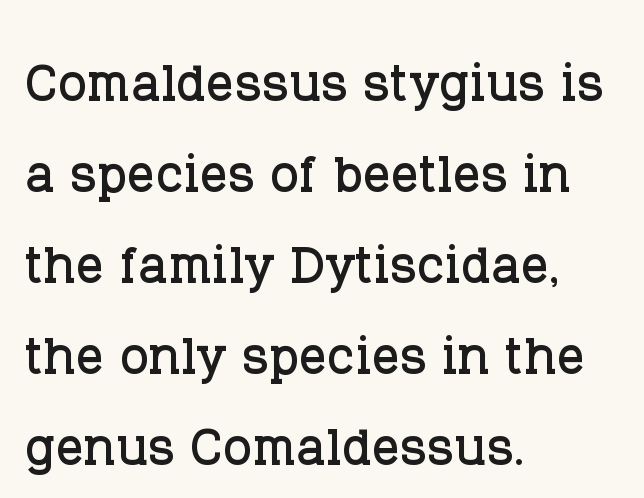
The area under the type is left untouched. No italicization has been applied; the sample stays upright. Does the leading feel generous? No, just average. The lines in this sample share a left origin and differ only in where they stop. The type family on display is of the serif kind. The rendering uses natural spacing where letterforms have individual widths.
